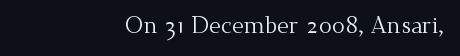
Q: Is the text bold? A: No.
Q: Is the text italic (slanted)? A: No, it is upright.
Q: Is the text underlined? A: No.
Q: How is the paragraph aligned? A: Right-aligned.
Q: Is the spacing between letters normal or unusually wide? A: Normal.
